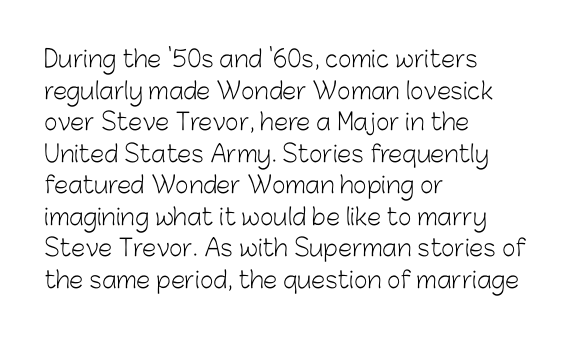
The image shows 23 px text type, upright; set left-aligned, normal line spacing (1.37x), normal letter spacing, not underlined.
